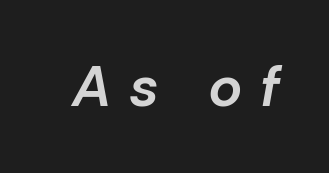
The image shows 57 px semibold type, italic (leaning right); set unusually wide letter spacing (+0.3 em), not underlined; low stroke contrast and a medium x-height.
